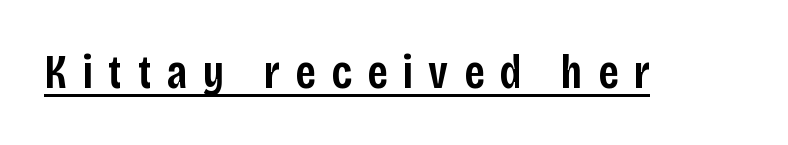
The image shows 47 px semibold, condensed sans-serif type, upright; set unusually wide letter spacing (+0.33 em), underlined; low stroke contrast and a large x-height.
